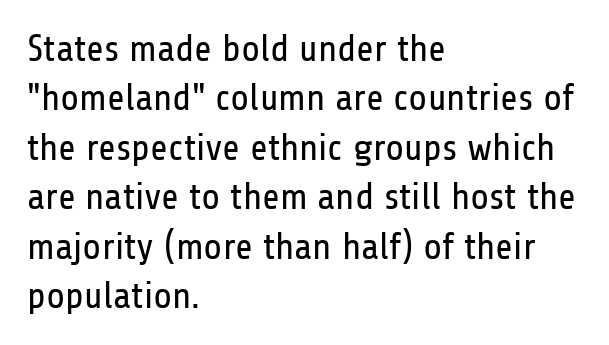
The letters look calm and open, with moderate or lighter stems. Clear beneath every line of the passage. The line texture is even and compact thanks to regular tracking. This rendering uses left alignment, leaving the right contour irregular. Do the letters lean? They stand straight. Notice how descenders clear the ascenders below comfortably — that's standard leading.
